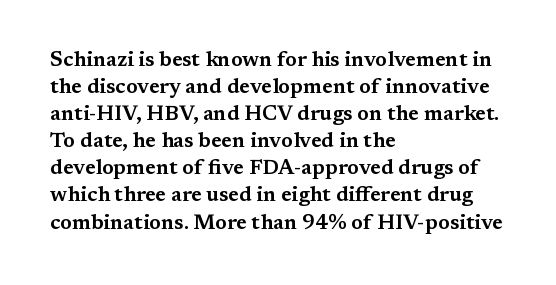
Q: Is the text italic (slanted)? A: No, it is upright.
Q: Is the text underlined? A: No.
Q: How is the paragraph aligned? A: Left-aligned.
Q: Is the spacing between letters normal or unusually wide? A: Normal.
Q: Is the spacing between lines tight, normal or loose? A: Normal.
